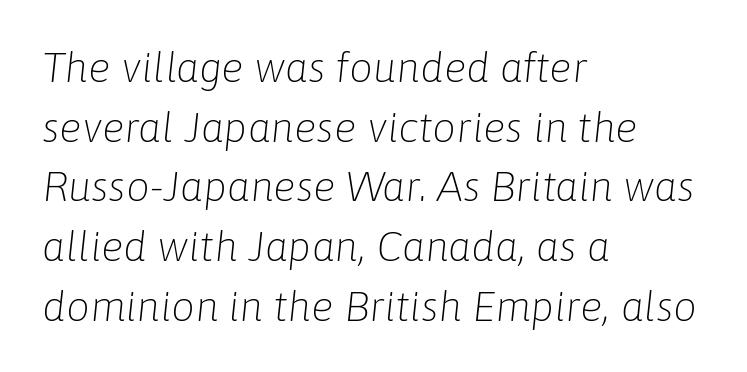
The image shows 42 px light type, italic (leaning right); set left-aligned, normal line spacing (1.42x), normal letter spacing, not underlined; low stroke contrast and a medium x-height.
